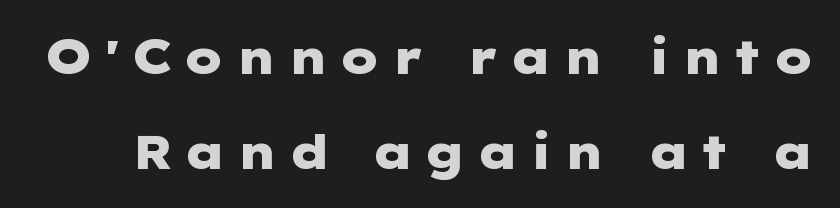
Q: Is the text bold? A: Yes.
Q: Is the text italic (slanted)? A: No, it is upright.
Q: Is the typeface a serif or a sans-serif typeface? A: Sans-serif.
Q: Is the text underlined? A: No.
Q: Is the spacing between letters normal or unusually wide? A: Unusually wide.
Q: Is the spacing between lines tight, normal or loose? A: Loose.
Q: Width (condensed, normal, or wide)? A: Wide.
Q: Stroke contrast? A: Low.
Q: x-height? A: Medium.
